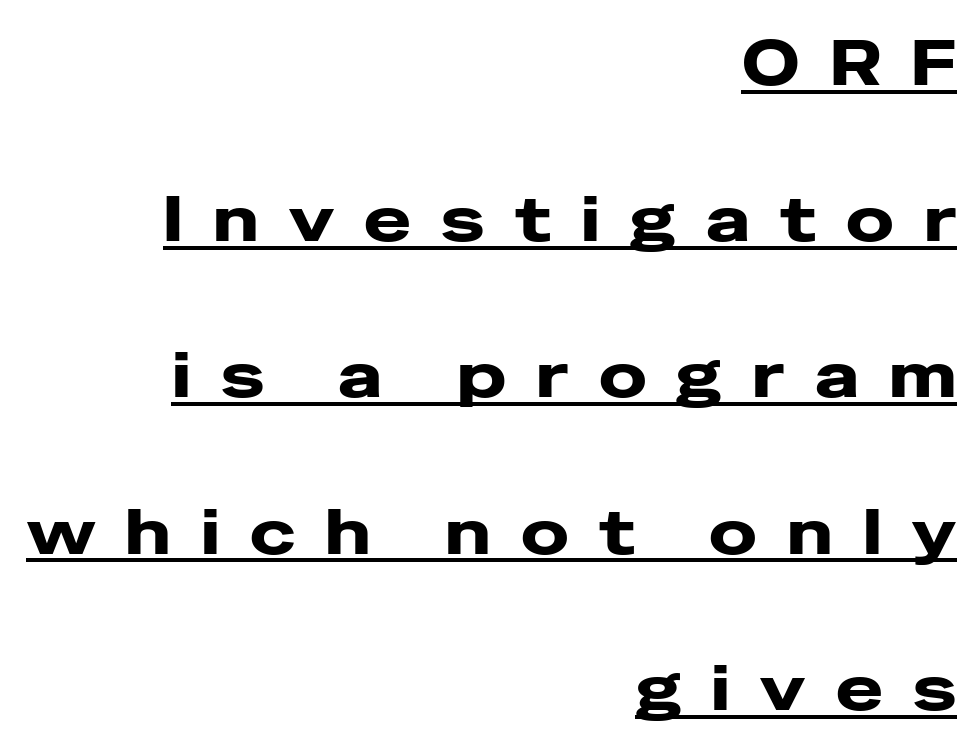
A typesetter would mark this as roman, not italic. You can tell from the bare stems that sans-serif type was used. Visually the block forms a straight wall on the right and a jagged coastline on the left. Glyph-to-glyph distance is far greater than everyday printed text. The rendering uses a large line-height, opening up the rows. The passage shown is underscored from start to finish.
